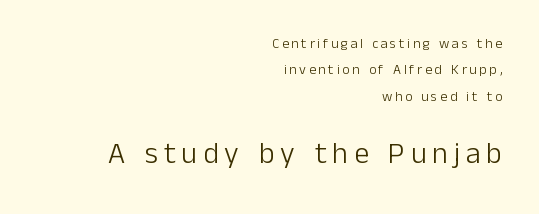
Q: Is the text bold? A: No.
Q: Is the text italic (slanted)? A: No, it is upright.
Q: Is the typeface a serif or a sans-serif typeface? A: Sans-serif.
Q: Is the text underlined? A: No.
Q: How is the paragraph aligned? A: Right-aligned.
Q: Which block of text is set in a larger size, the first (top) or the second (bottom)? A: The second (bottom) one.
Q: Width (condensed, normal, or wide)? A: Normal.
Q: Stroke contrast? A: Low.
Q: x-height? A: Medium.
Q: Monospaced? A: No.
